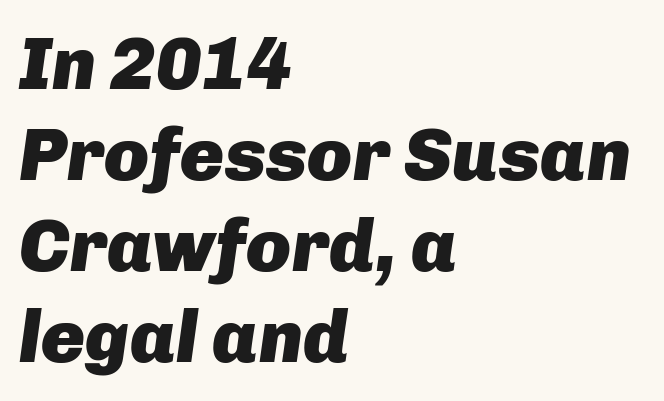
{"italic": "yes", "lean": "right", "slant_degrees": 8, "bold": "yes", "weight": "heavy", "width": "normal", "stroke_contrast": "low", "x_height": "medium", "monospaced": "no", "underline": "no", "align": "left", "line_spacing_ratio": 1.23, "letter_spacing": "normal", "letter_spacing_em": 0.0, "glyph_px": 74}
